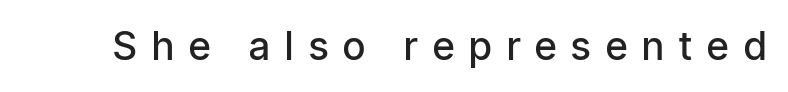
Q: Is the text bold? A: Semi-bold.
Q: Is the text italic (slanted)? A: No, it is upright.
Q: Is the typeface a serif or a sans-serif typeface? A: Sans-serif.
Q: Is the text underlined? A: No.
Q: Is the spacing between letters normal or unusually wide? A: Unusually wide.
Q: Width (condensed, normal, or wide)? A: Condensed.
Q: Stroke contrast? A: Low.
Q: x-height? A: Medium.
Q: Monospaced? A: No.
